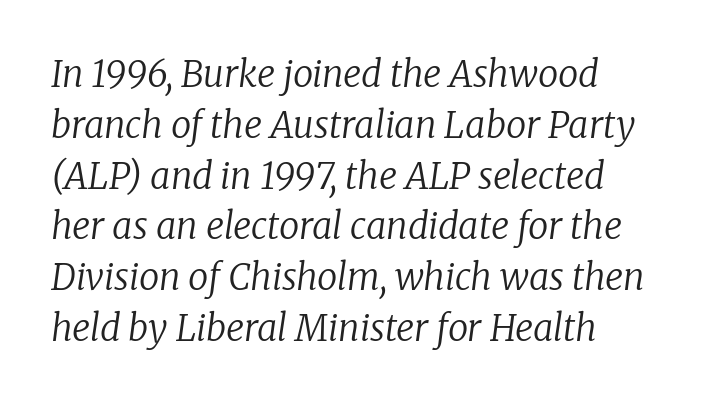
Q: Is the text bold? A: No.
Q: Is the text italic (slanted)? A: Yes, it leans right by about 8 degrees.
Q: Is the typeface a serif or a sans-serif typeface? A: Serif.
Q: Is the text underlined? A: No.
Q: Is the spacing between letters normal or unusually wide? A: Normal.
Q: Is the spacing between lines tight, normal or loose? A: Normal.
Q: Width (condensed, normal, or wide)? A: Normal.
Q: Stroke contrast? A: Low.
Q: x-height? A: Medium.
Q: Monospaced? A: No.
